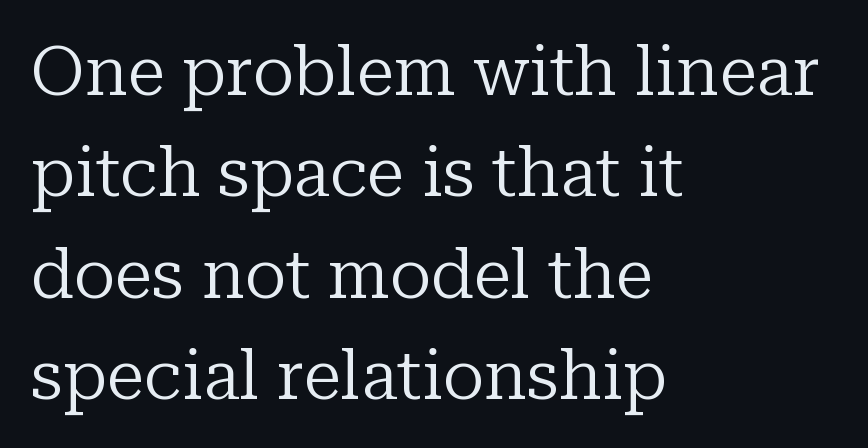
The image shows 69 px regular-weight serif type, upright; set left-aligned, normal line spacing (1.47x), normal letter spacing, not underlined; low stroke contrast and a medium x-height.
